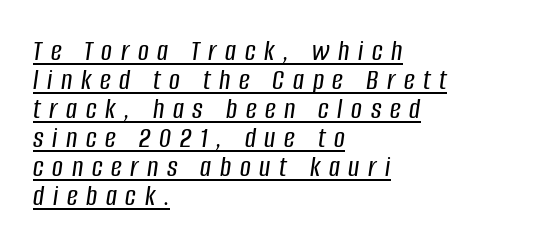
The rendering uses a small line-height, squeezing the rows. You could not count columns in this text — the font is proportionally spaced. You could only call the tracking loose — the letters float apart. Like a heading marked for emphasis, these lines bear an underscore.
